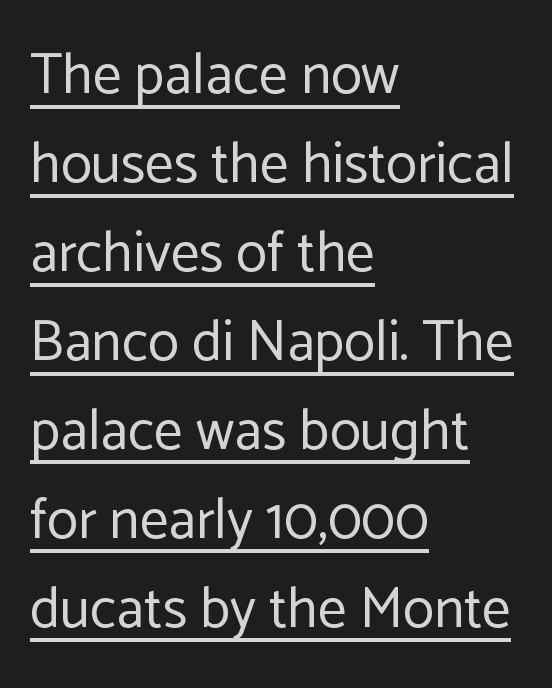
Q: Is the text bold? A: No.
Q: Is the text italic (slanted)? A: No, it is upright.
Q: Is the typeface a serif or a sans-serif typeface? A: Sans-serif.
Q: Is the text underlined? A: Yes.
Q: How is the paragraph aligned? A: Left-aligned.
Q: Is the spacing between letters normal or unusually wide? A: Normal.
Q: Is the spacing between lines tight, normal or loose? A: Normal.
Q: Width (condensed, normal, or wide)? A: Normal.
Q: Stroke contrast? A: Low.
Q: x-height? A: Medium.
Q: Monospaced? A: No.
